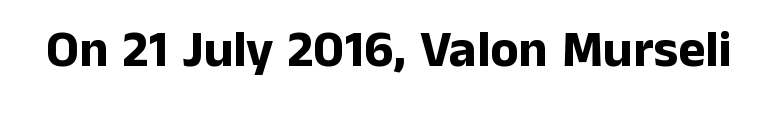
{"serif": "no", "italic": "no", "bold": "yes", "weight": "bold", "width": "normal", "stroke_contrast": "low", "x_height": "medium", "monospaced": "no", "underline": "no", "letter_spacing": "normal", "letter_spacing_em": 0.0, "glyph_px": 52}
